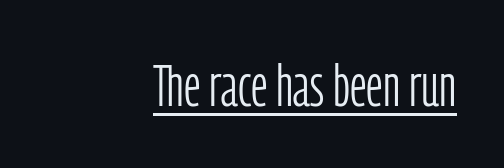
Q: Is the text bold? A: No.
Q: Is the text italic (slanted)? A: No, it is upright.
Q: Is the typeface a serif or a sans-serif typeface? A: Sans-serif.
Q: Is the text underlined? A: Yes.
Q: How is the paragraph aligned? A: Right-aligned.
Q: Is the spacing between letters normal or unusually wide? A: Normal.
Q: Width (condensed, normal, or wide)? A: Condensed.
Q: Stroke contrast? A: Low.
Q: x-height? A: Medium.
Q: Monospaced? A: No.
